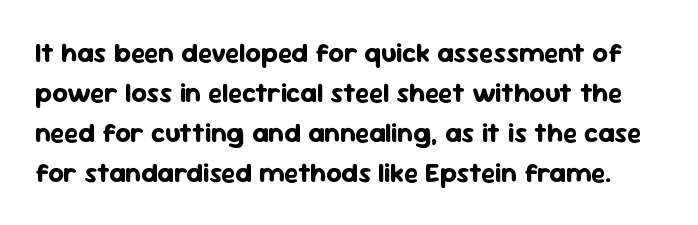
{"italic": "no", "bold": "yes", "underline": "no", "line_spacing": "normal", "line_spacing_ratio": 1.48, "letter_spacing": "normal", "letter_spacing_em": 0.0, "glyph_px": 27}
